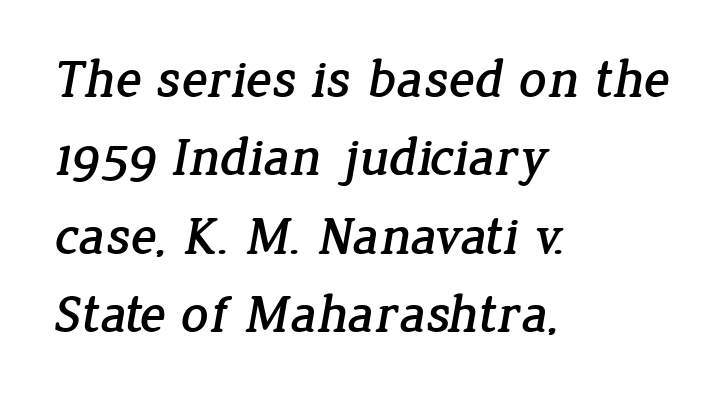
Q: Is the typeface a serif or a sans-serif typeface? A: Serif.
Q: Is the text underlined? A: No.
Q: How is the paragraph aligned? A: Left-aligned.
Q: Is the spacing between letters normal or unusually wide? A: Normal.
Q: Is the spacing between lines tight, normal or loose? A: Normal.
Q: Width (condensed, normal, or wide)? A: Normal.
Q: Stroke contrast? A: Low.
Q: x-height? A: Medium.
Q: Monospaced? A: No.
